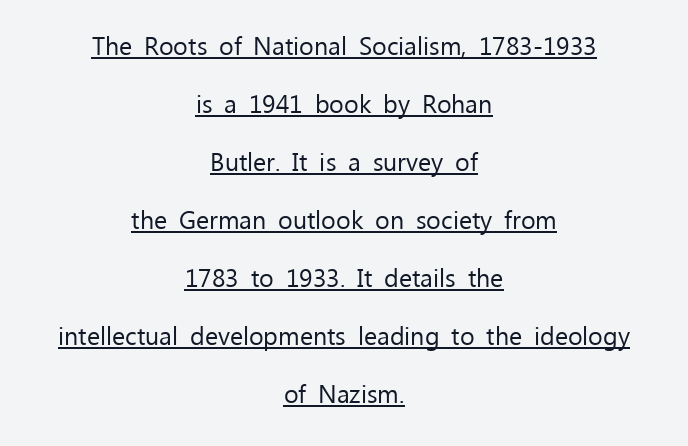
Q: Is the text bold? A: No.
Q: Is the text italic (slanted)? A: No, it is upright.
Q: Is the text underlined? A: Yes.
Q: How is the paragraph aligned? A: Centered.
Q: Is the spacing between letters normal or unusually wide? A: Normal.
Q: Is the spacing between lines tight, normal or loose? A: Loose.
